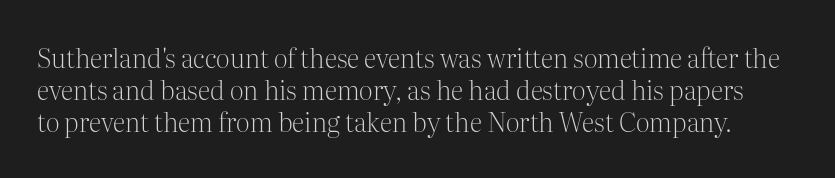
The image shows 26 px text type, upright; set line spacing 1.23x, normal letter spacing, not underlined.
